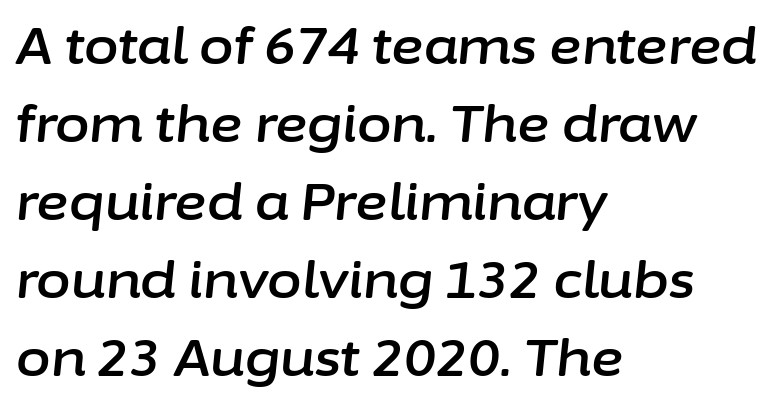
Q: Is the text italic (slanted)? A: Yes, it leans right by about 6 degrees.
Q: Is the text underlined? A: No.
Q: How is the paragraph aligned? A: Left-aligned.
Q: Is the spacing between letters normal or unusually wide? A: Normal.
Q: Is the spacing between lines tight, normal or loose? A: Normal.
Q: Width (condensed, normal, or wide)? A: Normal.
Q: Stroke contrast? A: Low.
Q: x-height? A: Medium.
Q: Monospaced? A: No.
